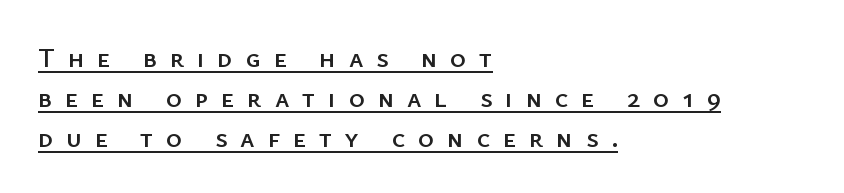
Evenly set lines give the paragraph a standard silhouette. Layout note: lines flush left. Words appear elongated and porous because spacing is wide. In designer terms, the underline attribute is active on this setting.
